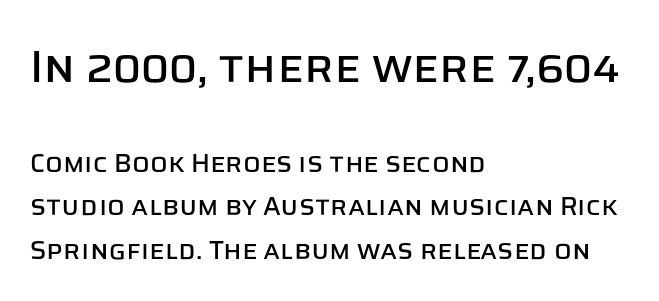
{"serif": "no", "italic": "no", "width": "normal", "stroke_contrast": "low", "x_height": "large", "monospaced": "no", "underline": "no", "align": "left", "line_spacing": "normal", "line_spacing_ratio": 1.68, "letter_spacing": "normal", "letter_spacing_em": 0.0, "larger_block": "first", "size_ratio": 1.73, "glyph_px": 45}
